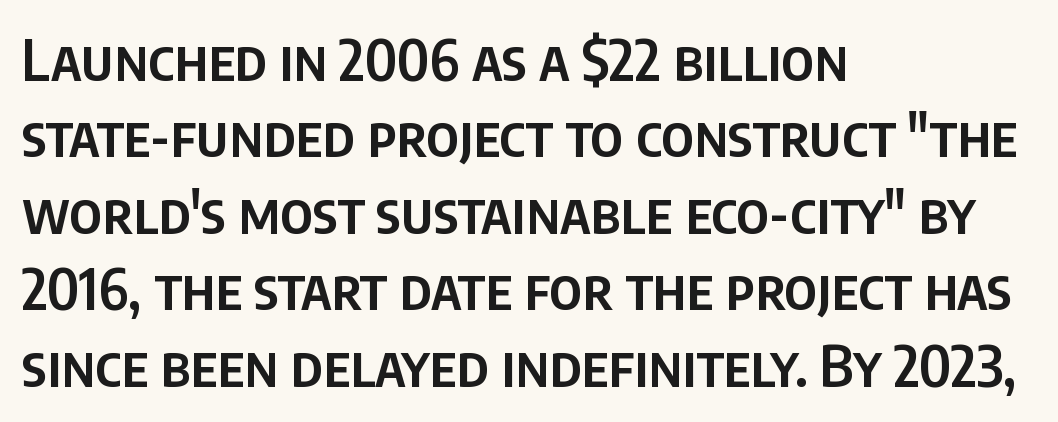
Upright lettering throughout. The font family rendered here belongs to the sans-serif group. The type is set solid horizontally, with unmodified tracking. The line-height multiplier appears to be the usual default. Each letter keeps its own natural width here, so spacing adapts to shape. Is the type bold? Partly — it's a semibold, heavier than regular but not fully bold.
